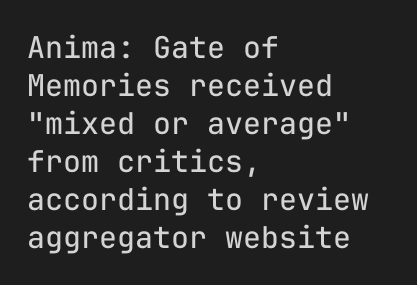
The font is comparable to plain body text, perhaps lighter. Baseline-to-baseline distance is the conventional proportion of letter height. Words float on clear page, feet unadorned. You can tell it's not italic because the verticals are truly vertical.
